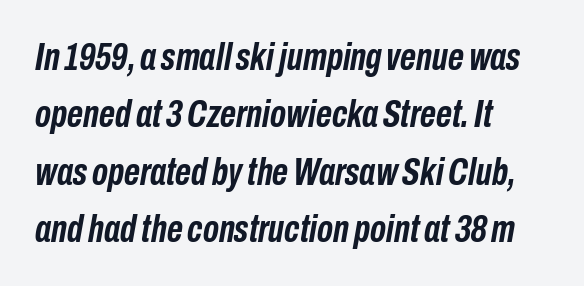
The image shows 39 px semibold, condensed type, italic (leaning right); set left-aligned, normal line spacing (1.47x), normal letter spacing, not underlined; low stroke contrast and a medium x-height.
